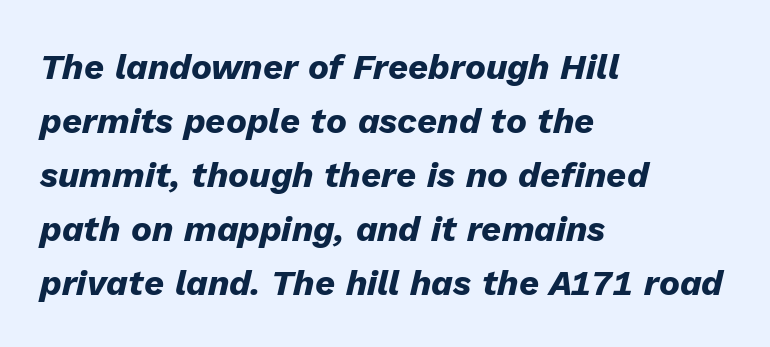
Q: Is the text bold? A: Yes.
Q: Is the text italic (slanted)? A: Yes, it leans right by about 13 degrees.
Q: Is the text underlined? A: No.
Q: How is the paragraph aligned? A: Left-aligned.
Q: Is the spacing between letters normal or unusually wide? A: Normal.
Q: Is the spacing between lines tight, normal or loose? A: Normal.
Q: Width (condensed, normal, or wide)? A: Normal.
Q: Stroke contrast? A: Low.
Q: x-height? A: Medium.
Q: Monospaced? A: No.
